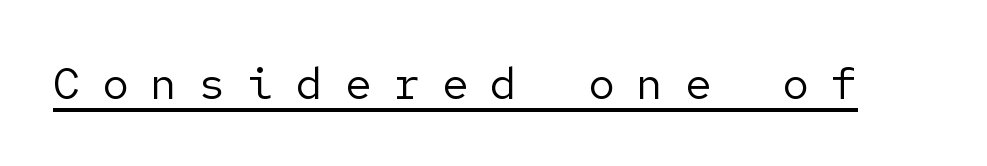
The image shows 45 px regular-weight sans-serif type, upright; set unusually wide letter spacing (+0.48 em), underlined; low stroke contrast and a medium x-height.
